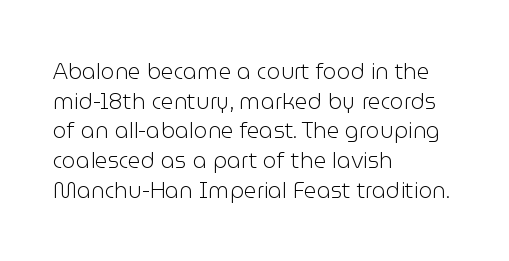
Unmarked baselines from the first word to the last. The designer left line spacing at the default. The rendering anchors every line to the left-hand side. The gaps between neighbouring characters are ordinary and unremarkable. The type sits square on the baseline with zero lean.
